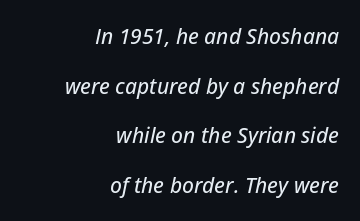
The image shows 21 px text type, italic (leaning right); set right-aligned, loose line spacing (2.36x), normal letter spacing, not underlined.
